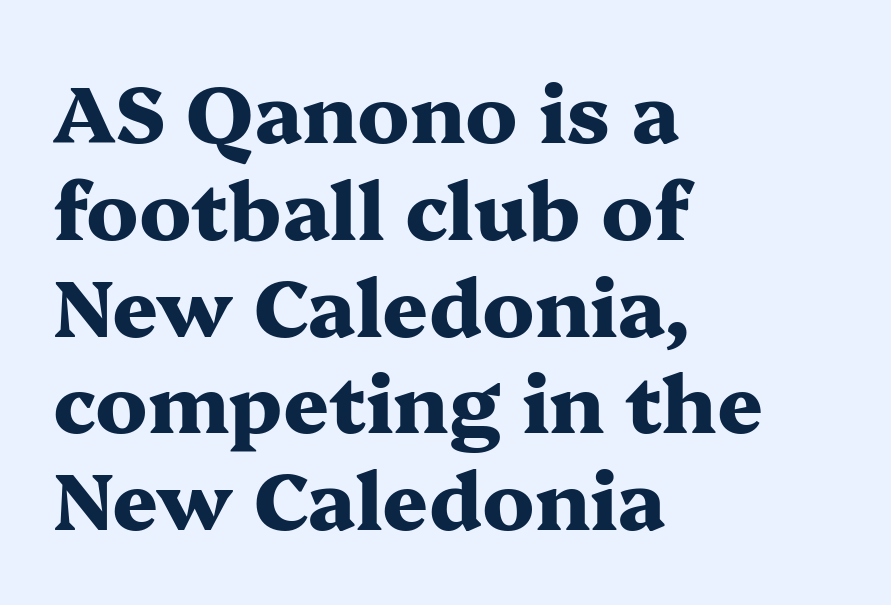
Q: Is the text bold? A: Yes.
Q: Is the text italic (slanted)? A: No, it is upright.
Q: Is the typeface a serif or a sans-serif typeface? A: Serif.
Q: Is the text underlined? A: No.
Q: How is the paragraph aligned? A: Left-aligned.
Q: Is the spacing between letters normal or unusually wide? A: Normal.
Q: Width (condensed, normal, or wide)? A: Wide.
Q: Stroke contrast? A: Medium.
Q: x-height? A: Medium.
Q: Monospaced? A: No.
